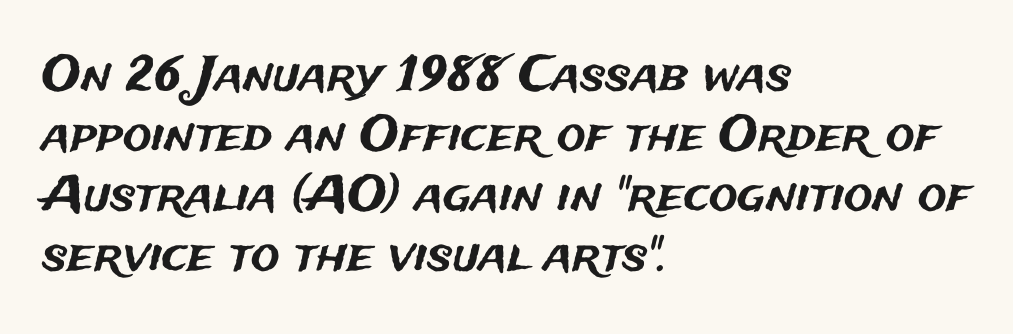
The image shows 48 px sans-serif type; set left-aligned, normal line spacing (1.25x), normal letter spacing, not underlined; medium stroke contrast and a medium x-height.
